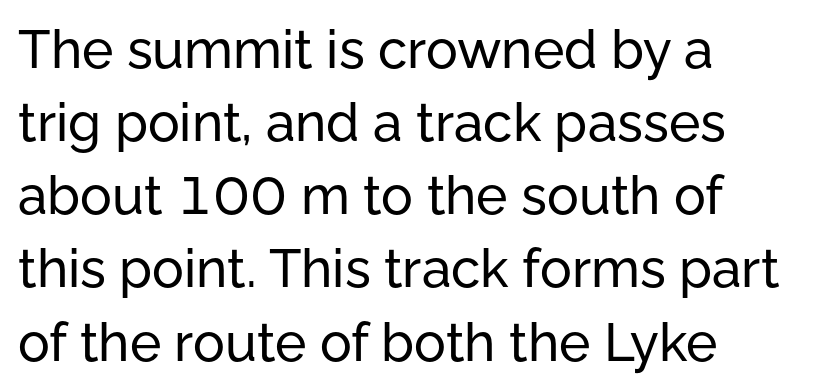
Q: Is the text italic (slanted)? A: No, it is upright.
Q: Is the typeface a serif or a sans-serif typeface? A: Sans-serif.
Q: Is the text underlined? A: No.
Q: How is the paragraph aligned? A: Left-aligned.
Q: Is the spacing between letters normal or unusually wide? A: Normal.
Q: Is the spacing between lines tight, normal or loose? A: Normal.
Q: Width (condensed, normal, or wide)? A: Normal.
Q: Stroke contrast? A: Low.
Q: x-height? A: Medium.
Q: Monospaced? A: No.
